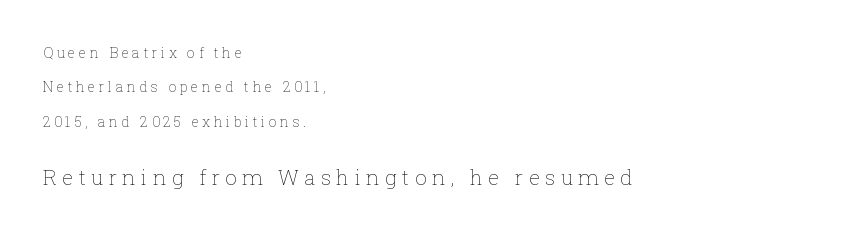
{"italic": "no", "bold": "no", "underline": "no", "align": "left", "line_spacing": "loose", "line_spacing_ratio": 2.45, "letter_spacing": "wide", "letter_spacing_em": 0.25, "larger_block": "second", "size_ratio": 1.5, "glyph_px": 21}
